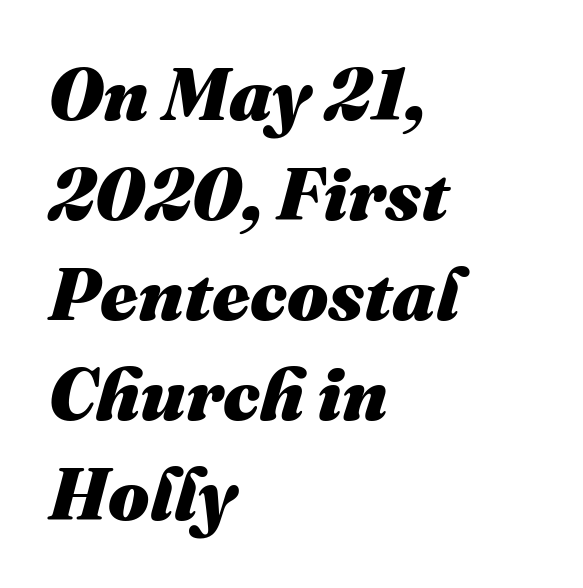
A classic flush-left, rag-right setting is used for this passage. No extra tracking has been applied to these lines. Think of a printed novel: that variable character pitch is what you see here. Slant detected: the letters are inclined. The passage shown is emphatically bold.
